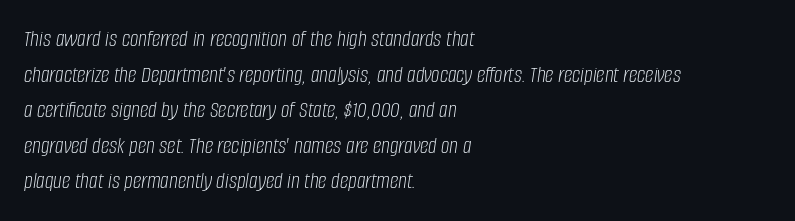
{"italic": "yes", "lean": "right", "slant_degrees": 8, "bold": "no", "underline": "no", "align": "left", "line_spacing": "normal", "line_spacing_ratio": 1.48, "letter_spacing": "normal", "letter_spacing_em": 0.0, "glyph_px": 24}
